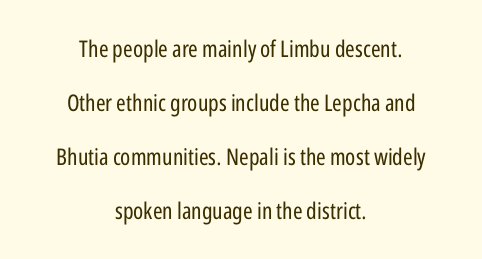
{"italic": "no", "bold": "no", "underline": "no", "align": "center", "line_spacing": "loose", "line_spacing_ratio": 2.35, "letter_spacing": "normal", "letter_spacing_em": 0.0, "glyph_px": 23}
